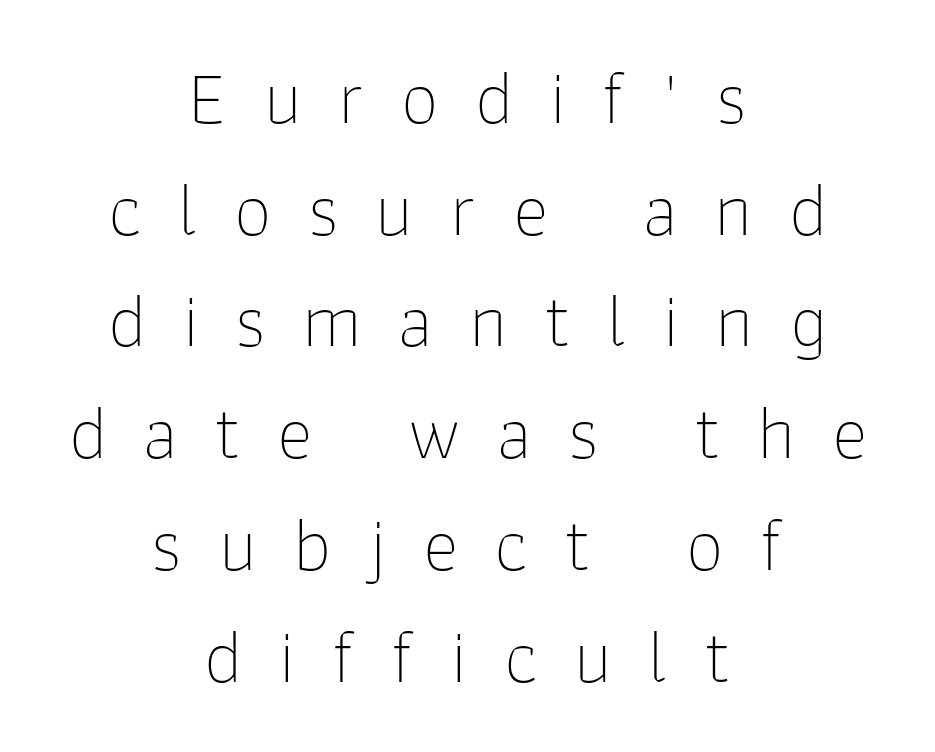
{"serif": "no", "italic": "no", "bold": "no", "weight": "thin", "width": "normal", "stroke_contrast": "low", "x_height": "medium", "monospaced": "no", "underline": "no", "align": "center", "line_spacing": "normal", "line_spacing_ratio": 1.47, "letter_spacing": "wide", "letter_spacing_em": 0.48, "glyph_px": 76}
